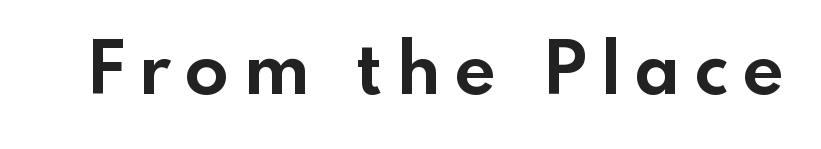
Q: Is the text bold? A: Yes.
Q: Is the text italic (slanted)? A: No, it is upright.
Q: Is the typeface a serif or a sans-serif typeface? A: Sans-serif.
Q: Is the text underlined? A: No.
Q: Is the spacing between letters normal or unusually wide? A: Unusually wide.
Q: Width (condensed, normal, or wide)? A: Normal.
Q: x-height? A: Small.
Q: Monospaced? A: No.
